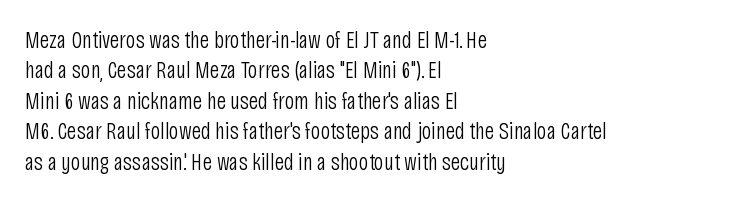
Q: Is the text bold? A: No.
Q: Is the text italic (slanted)? A: No, it is upright.
Q: Is the text underlined? A: No.
Q: How is the paragraph aligned? A: Left-aligned.
Q: Is the spacing between letters normal or unusually wide? A: Normal.
Q: Is the spacing between lines tight, normal or loose? A: Normal.
